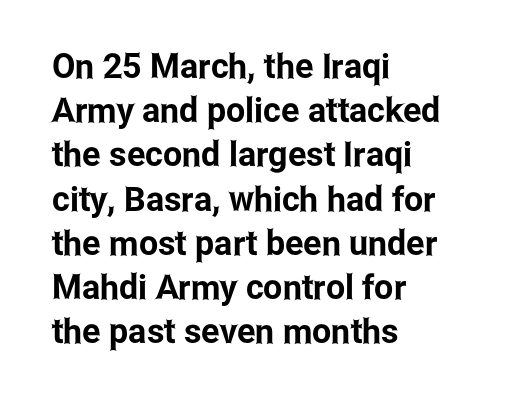
Line beginnings align vertically; line endings do not. Reading down the column, the eye jumps a familiar distance to each next line. A typesetter would call this zero additional tracking. Check where the strokes stop: nothing finishes them off — pure sans.
